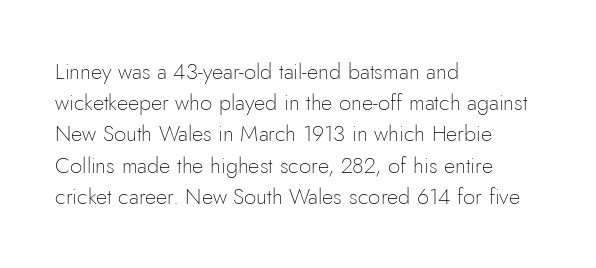
The image shows 22 px text type, upright; set left-aligned, normal line spacing (1.42x), normal letter spacing, not underlined.
